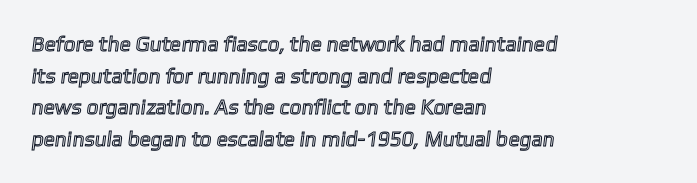
Between one letter and the next there's only the usual sliver of space. Casual observation: everything's shoved over to the left. The area under the type is left untouched. What's the leading like? Ordinary, nothing unusual.
